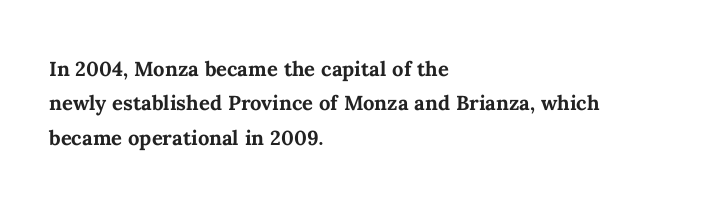
A typesetter would mark this as roman, not italic. Does the copy run flush right? No — it runs flush left. These words are printed bold, with thick strokes throughout. Successive baselines arrive at the customary interval. Caption: standard tracking, unaltered.
